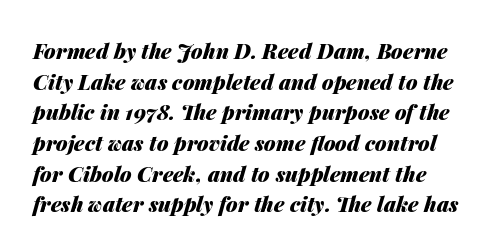
The image shows 21 px bold type, italic (leaning right); set normal line spacing (1.46x), normal letter spacing, not underlined.
